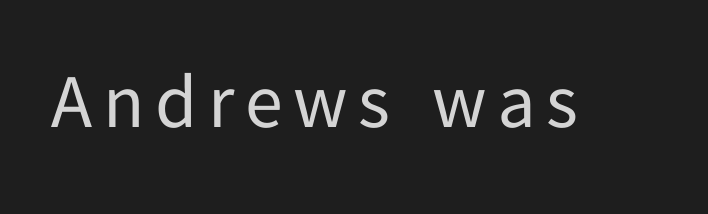
Q: Is the text bold? A: No.
Q: Is the text italic (slanted)? A: No, it is upright.
Q: Is the typeface a serif or a sans-serif typeface? A: Sans-serif.
Q: Is the text underlined? A: No.
Q: Width (condensed, normal, or wide)? A: Normal.
Q: Stroke contrast? A: Low.
Q: x-height? A: Medium.
Q: Monospaced? A: No.
